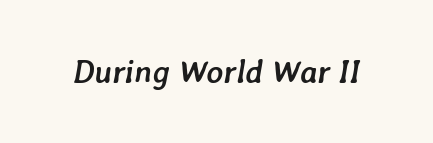
These lines were composed using italics. Here the designer chose a conventional face with non-uniform glyph widths. A bare baseline throughout the passage. Nobody touched the tracking dial on this one. Compared with an ordinary text face, these strokes are far heavier — a full bold.
